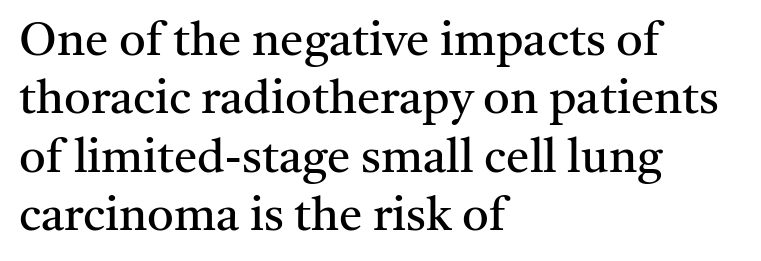
Honestly, the letter spacing is just normal — you wouldn't notice it. Looks like regular typesetting: each glyph gets only the width it needs. Stroke mass is kept to a normal reading level or below. Letterform terminals end in serifs throughout the passage. Ascenders rise straight up at ninety degrees. A student would call this left alignment; a typographer would say flush left, rag right.
